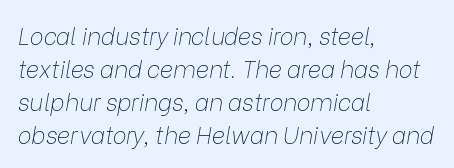
Each new line begins a customary step beneath the previous one. A typesetter would call this zero additional tracking. Underline: absent. The passage is arranged the way most books set body copy — flush left. You can tell it's italic because the verticals aren't actually vertical.
